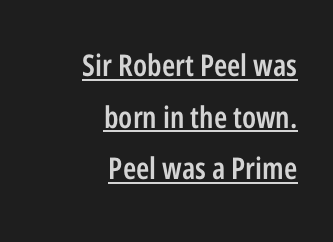
The face used here is proportionally spaced, like ordinary book or web type. Spacing between characters is what you'd get straight out of the box. The setting favours the right margin, as signatures and pull-quotes sometimes do. A typesetter would label this face a sans. Heft: intermediate — a semibold. The rendered words wear a rule along their underside.
